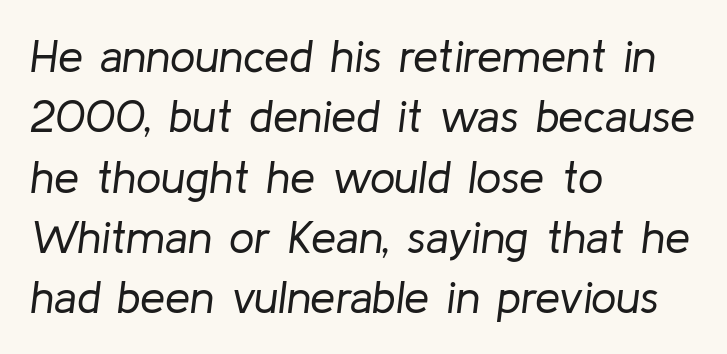
{"italic": "yes", "lean": "right", "slant_degrees": 8, "bold": "no", "weight": "regular", "width": "normal", "stroke_contrast": "low", "x_height": "medium", "monospaced": "no", "underline": "no", "align": "left", "line_spacing": "normal", "line_spacing_ratio": 1.34, "letter_spacing": "normal", "letter_spacing_em": 0.0, "glyph_px": 45}
